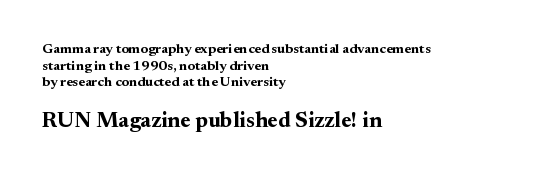
The image shows 22 px bold type, upright; set left-aligned, line spacing 1.19x, normal letter spacing, not underlined; the second (bottom) block is 1.57x larger.
